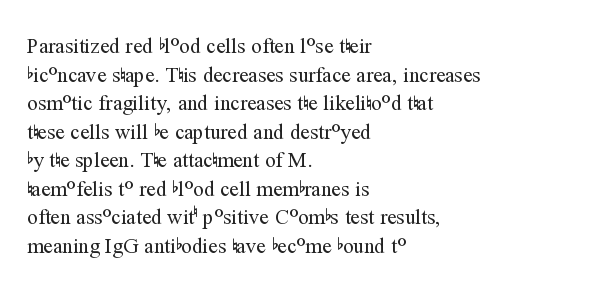
Q: Is the text bold? A: No.
Q: Is the text italic (slanted)? A: No, it is upright.
Q: Is the text underlined? A: No.
Q: How is the paragraph aligned? A: Left-aligned.
Q: Is the spacing between letters normal or unusually wide? A: Normal.
Q: Is the spacing between lines tight, normal or loose? A: Normal.
